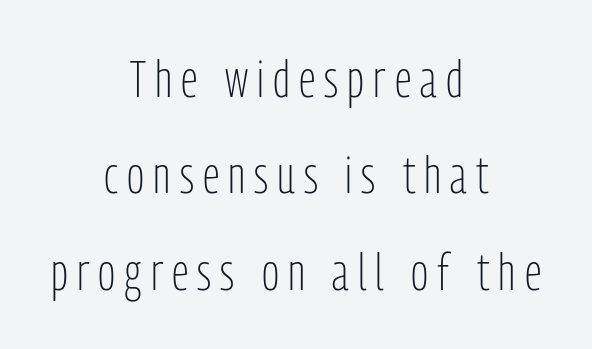
A roman cut, with each character standing at attention. Compared with a flush-left layout, this one balances lines on the center instead. Is this a fixed-width face? No — the glyphs have proportional, varying widths. What kind of face is this? One without serifs — a sans. Any mark beneath the type? The region is blank.
